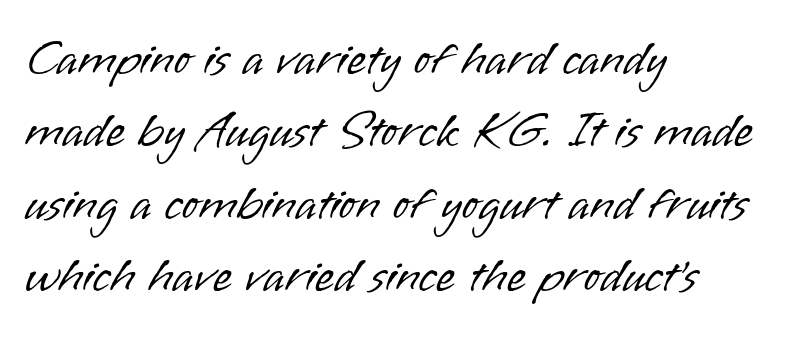
Q: Is the text bold? A: No.
Q: Is the text italic (slanted)? A: Yes.
Q: Is the typeface a serif or a sans-serif typeface? A: Sans-serif.
Q: Is the text underlined? A: No.
Q: How is the paragraph aligned? A: Left-aligned.
Q: Is the spacing between letters normal or unusually wide? A: Normal.
Q: Is the spacing between lines tight, normal or loose? A: Normal.
Q: Width (condensed, normal, or wide)? A: Normal.
Q: Stroke contrast? A: Low.
Q: x-height? A: Small.
Q: Monospaced? A: No.
